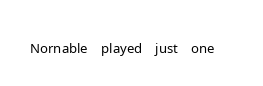
The image shows 27 px text type, upright; set normal letter spacing, not underlined.
